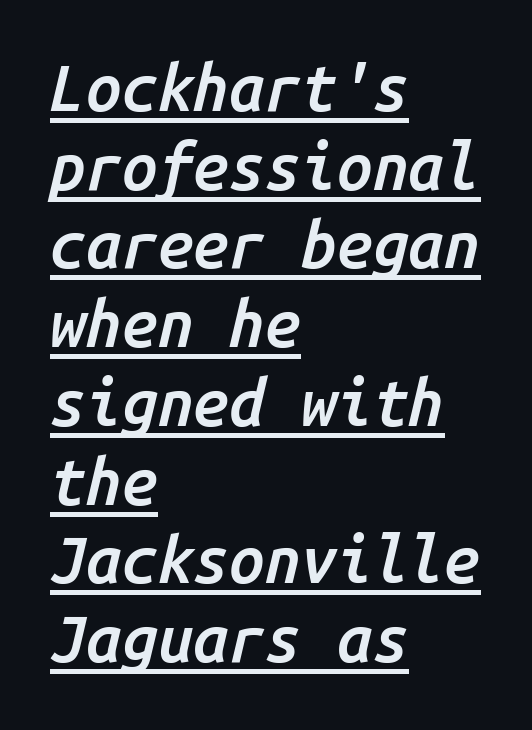
The passage shown leans; its letterforms are oblique. There is no visible air inserted between adjacent glyphs. Somebody hit Ctrl+U on this one — the words are underlined. A fair bit of extra ink — the face is semibold, not bold. The rendering uses typewriter-style spacing with identical character cells. Leftover space on each line is placed entirely after the last word.
